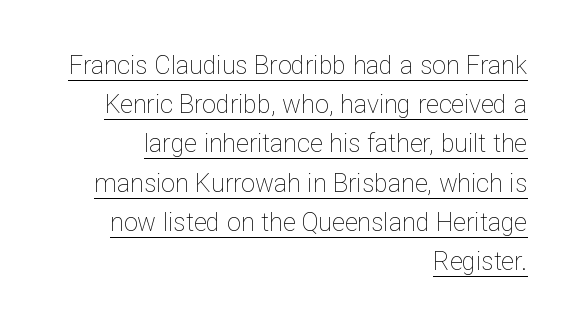
The image shows 25 px text type, upright; set right-aligned, normal line spacing (1.57x), normal letter spacing, underlined.
